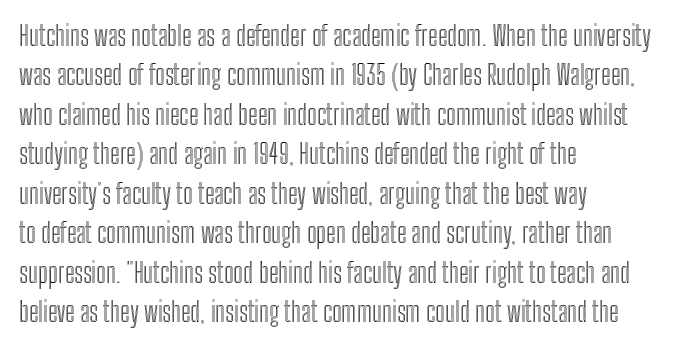
Rule under the text: the space is simply empty. The passage is arranged the way most books set body copy — flush left. This is the regular roman posture of the typeface. Default kerning and tracking; the words read as compact shapes.
